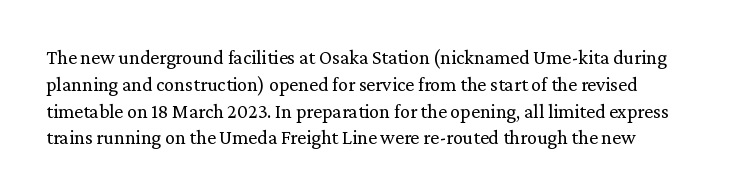
The image shows 20 px text type, upright; set normal line spacing (1.34x), normal letter spacing, not underlined.
